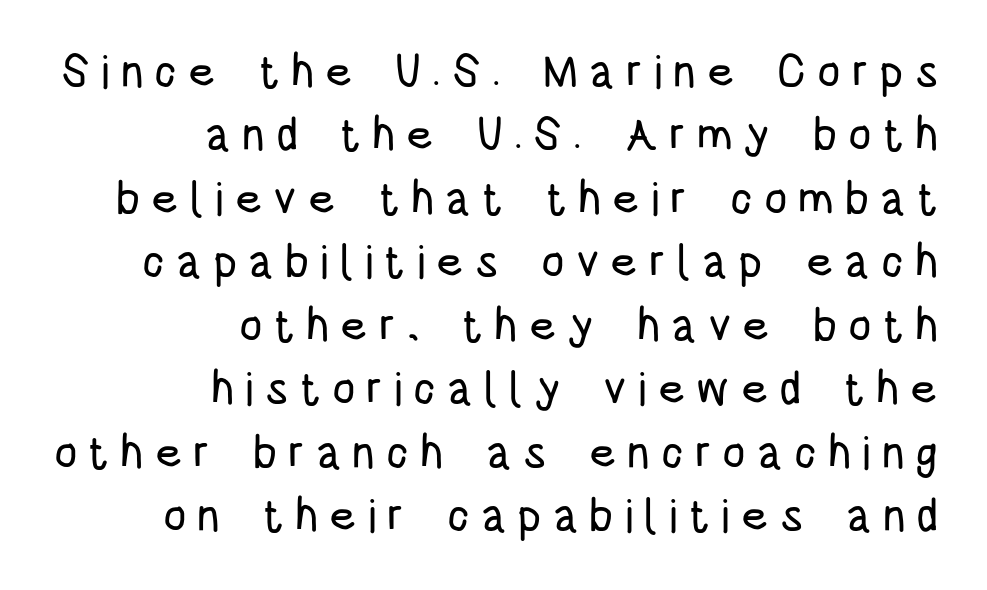
{"serif": "no", "italic": "no", "width": "condensed", "stroke_contrast": "low", "x_height": "large", "monospaced": "no", "underline": "no", "align": "right", "line_spacing": "normal", "line_spacing_ratio": 1.38, "letter_spacing": "wide", "letter_spacing_em": 0.24, "glyph_px": 46}
